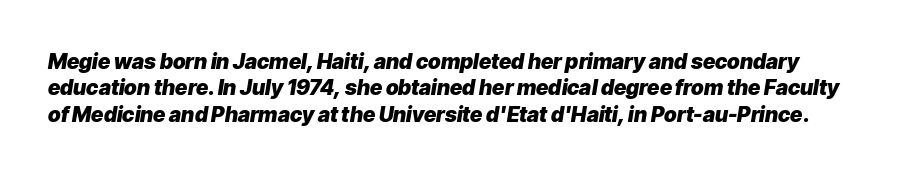
The image shows 21 px bold type, italic (leaning right); set normal line spacing (1.26x), normal letter spacing, not underlined.
